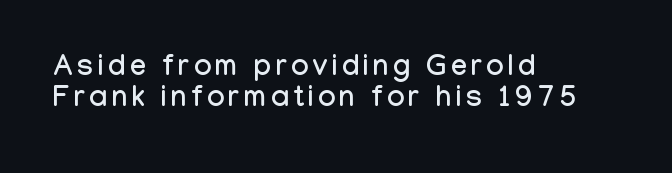
Q: Is the text italic (slanted)? A: No, it is upright.
Q: Is the typeface a serif or a sans-serif typeface? A: Sans-serif.
Q: Is the text underlined? A: No.
Q: How is the paragraph aligned? A: Left-aligned.
Q: Is the spacing between lines tight, normal or loose? A: Tight.
Q: Width (condensed, normal, or wide)? A: Condensed.
Q: Stroke contrast? A: Low.
Q: x-height? A: Medium.
Q: Monospaced? A: No.
